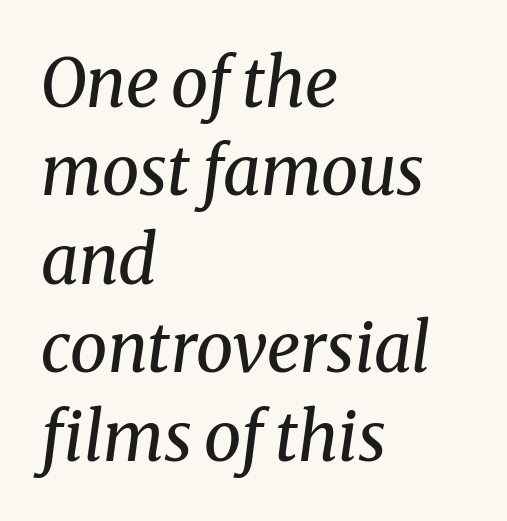
Only glyphs here, with clear space below each row. Honestly, the row spacing looks completely unremarkable. Is the type heavy? It reads as light-to-regular instead. Rendered with sloped, italic letterforms. Teacher's note: observe the even left margin — that is flush-left alignment.
